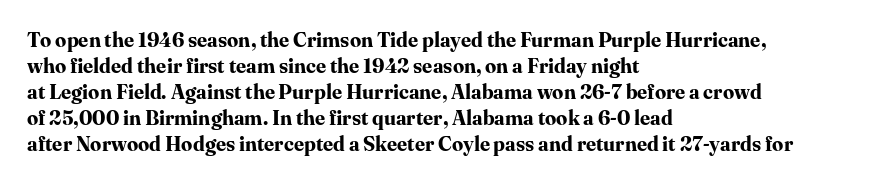
The lettering holds an erect, upright posture throughout. The text block is weighted toward the left margin, trailing off unevenly rightward. The strokes are fattened all the way to bold. Bare-footed words on every line.
